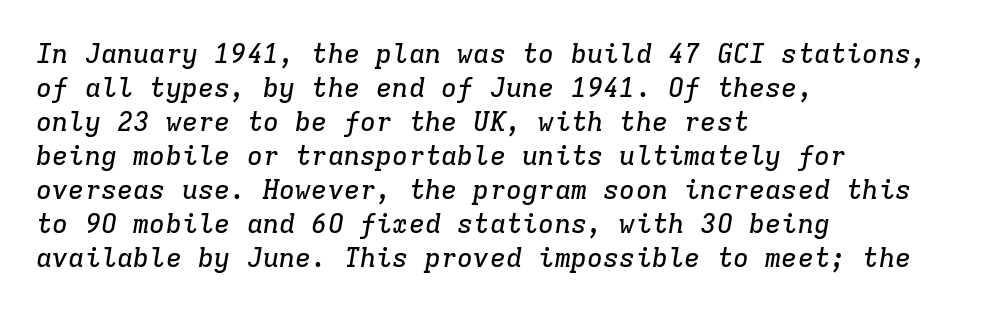
Q: Is the text italic (slanted)? A: Yes, it leans right by about 9 degrees.
Q: Is the text underlined? A: No.
Q: How is the paragraph aligned? A: Left-aligned.
Q: Is the spacing between letters normal or unusually wide? A: Normal.
Q: Is the spacing between lines tight, normal or loose? A: Normal.
